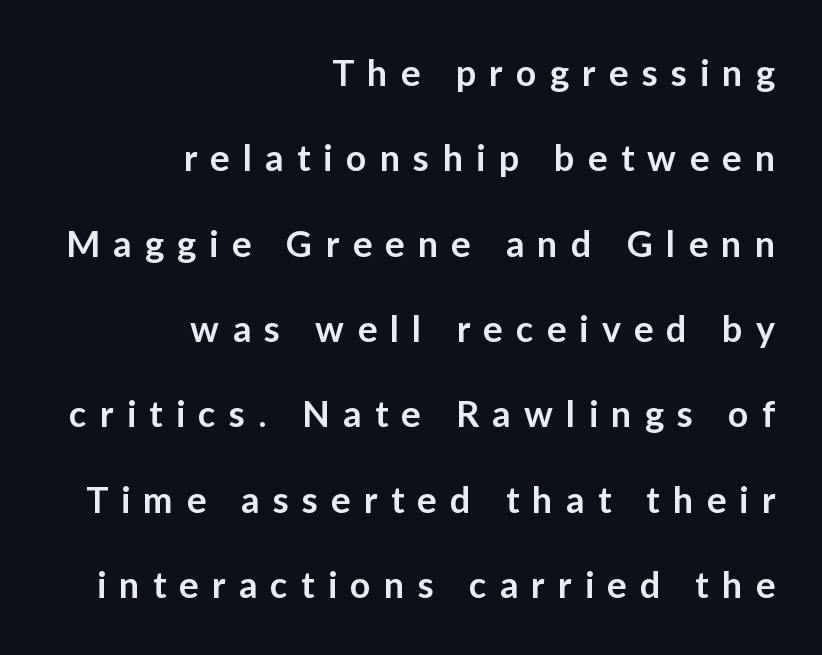
Q: Is the text bold? A: Semi-bold.
Q: Is the text italic (slanted)? A: No, it is upright.
Q: Is the typeface a serif or a sans-serif typeface? A: Sans-serif.
Q: Is the text underlined? A: No.
Q: How is the paragraph aligned? A: Right-aligned.
Q: Is the spacing between letters normal or unusually wide? A: Unusually wide.
Q: Is the spacing between lines tight, normal or loose? A: Loose.
Q: Width (condensed, normal, or wide)? A: Normal.
Q: Stroke contrast? A: Low.
Q: x-height? A: Medium.
Q: Monospaced? A: No.
